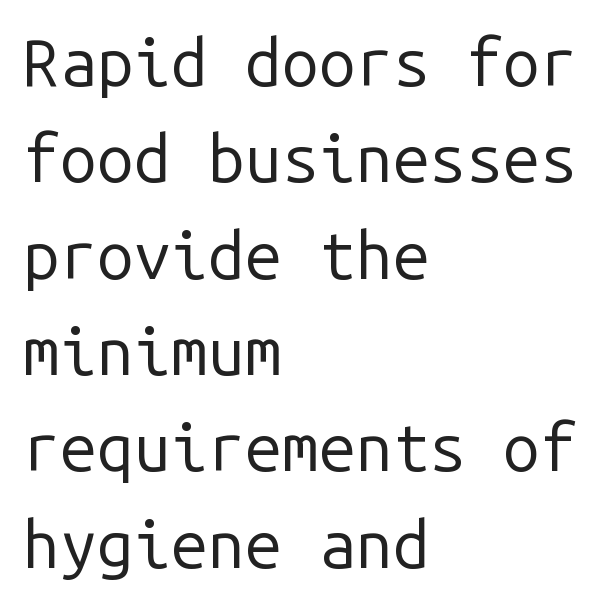
Default kerning and tracking; the words read as compact shapes. The passage shown is typed in a monospace face where columns stay perfectly aligned. Left-aligned paragraph, ragged on the right. Leading: standard. A roman cut, with each character standing at attention. Weight: not bold — regular or lighter.
